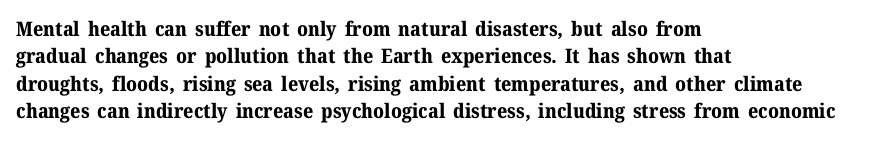
{"italic": "no", "bold": "yes", "underline": "no", "align": "left", "line_spacing": "normal", "line_spacing_ratio": 1.37, "letter_spacing": "normal", "letter_spacing_em": 0.0, "glyph_px": 20}
